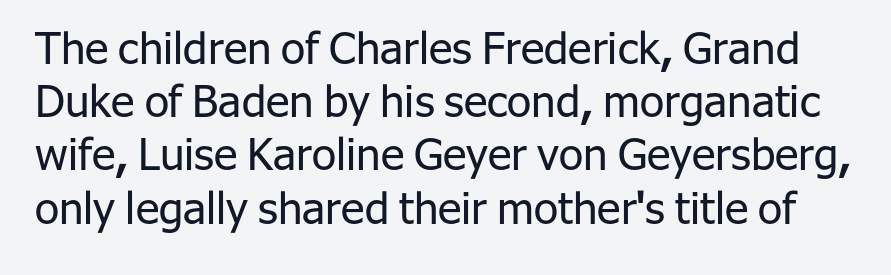
Vertical strokes here are truly vertical. The specimen omits any rule beneath the text block's lines. A typesetter would call this proportional, since set widths differ per character. Observe the absence of serifs on each vertical stroke in this sample. The passage shown has conventional tracking throughout.
